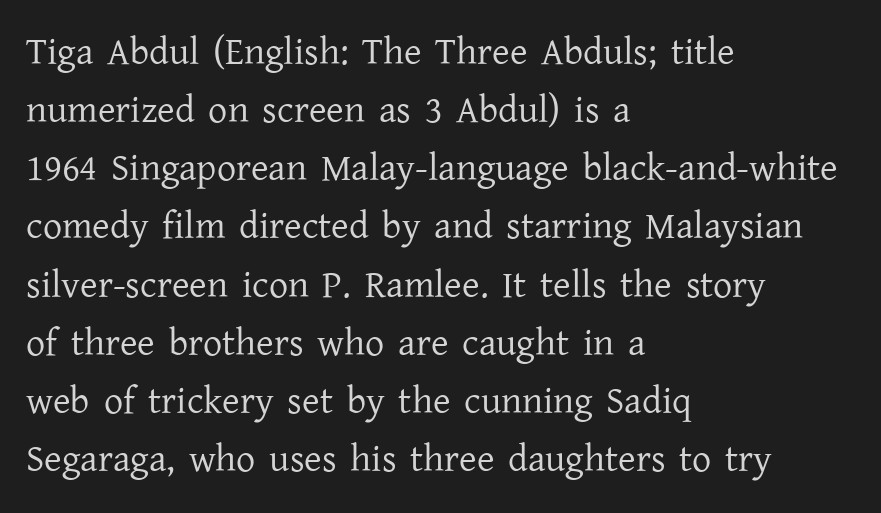
{"serif": "yes", "italic": "no", "bold": "no", "weight": "regular", "width": "normal", "stroke_contrast": "low", "x_height": "medium", "monospaced": "no", "underline": "no", "align": "left", "line_spacing": "normal", "line_spacing_ratio": 1.53, "letter_spacing": "normal", "letter_spacing_em": 0.0, "glyph_px": 38}
